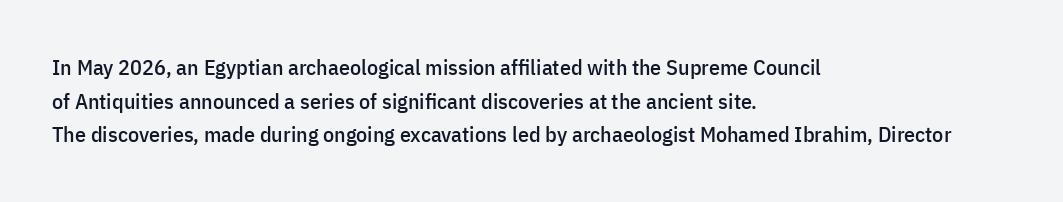
{"italic": "no", "underline": "no", "align": "left", "line_spacing": "normal", "line_spacing_ratio": 1.53, "letter_spacing": "normal", "letter_spacing_em": 0.0, "glyph_px": 22}
